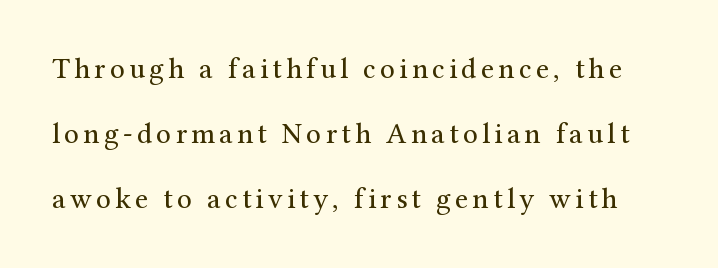
Posture: upright roman. The type family on display is of the serif kind. Quick note: interline space is abundant. Unbolded letterforms with no extra heft.
